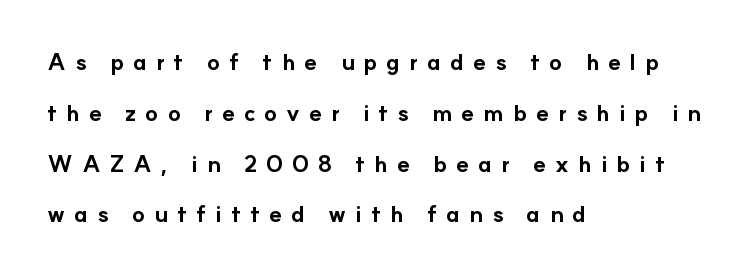
The image shows 23 px bold type, upright; set left-aligned, loose line spacing (2.21x), unusually wide letter spacing (+0.39 em), not underlined.
